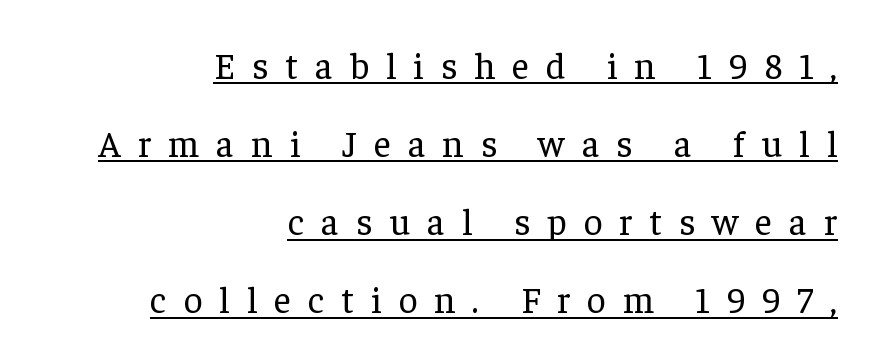
{"serif": "yes", "italic": "no", "bold": "no", "weight": "regular", "width": "normal", "stroke_contrast": "low", "x_height": "medium", "monospaced": "no", "underline": "yes", "align": "right", "line_spacing": "loose", "line_spacing_ratio": 2.11, "letter_spacing": "wide", "letter_spacing_em": 0.46, "glyph_px": 37}
